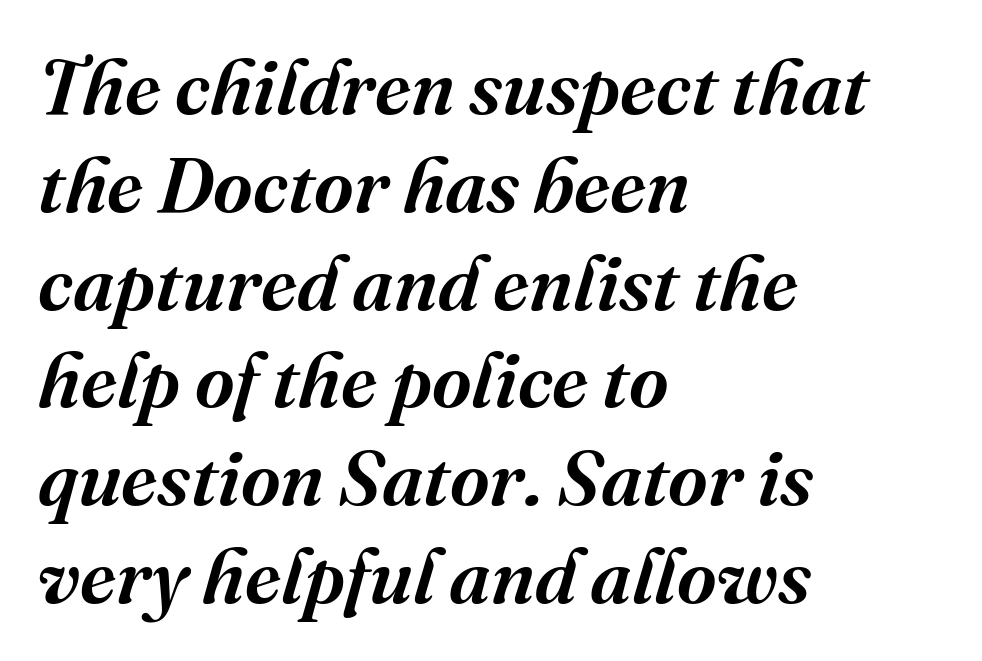
Emphasis by weight is partial: semibold. Letter spacing: default. Normally led — the rows are evenly, conventionally spaced. The passage shown is not underscored anywhere. Each letter keeps its own natural width here, so spacing adapts to shape.
